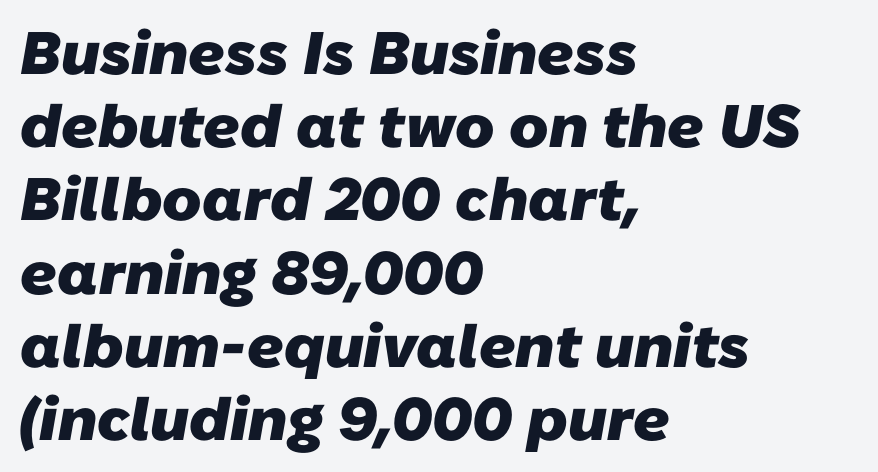
{"serif": "no", "bold": "yes", "weight": "heavy", "width": "normal", "stroke_contrast": "low", "x_height": "medium", "monospaced": "no", "underline": "no", "align": "left", "line_spacing_ratio": 1.22, "letter_spacing": "normal", "letter_spacing_em": 0.0, "glyph_px": 60}
